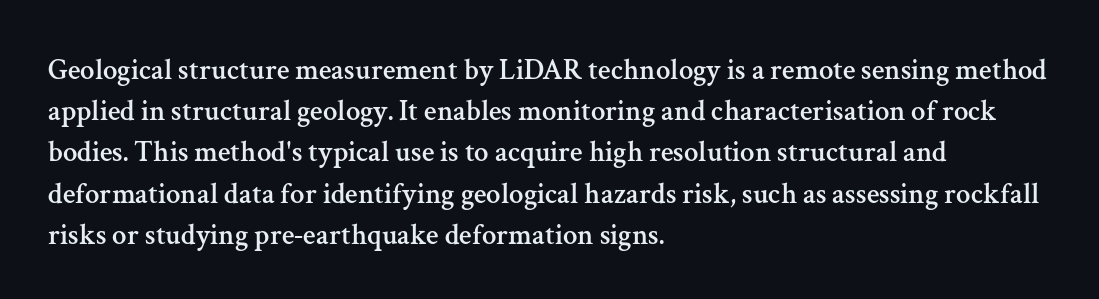
Descenders hang freely into open space. Look at the bottom of the vertical strokes: they flare into serifs here. This sample uses plain, unmodified letter spacing. Leftover space on each line is placed entirely after the last word. Every character sits straight up, as roman type does. This sample keeps an unexceptional amount of space between lines.
